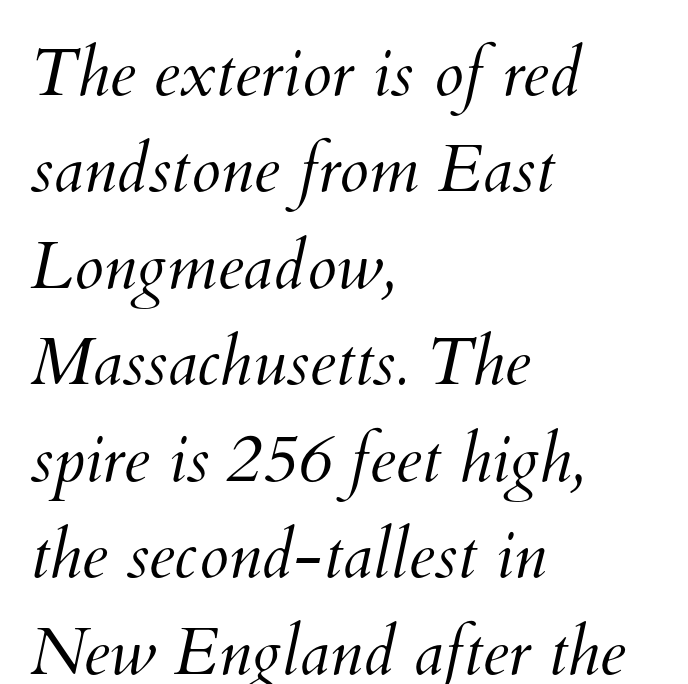
Is there much room between lines? A standard amount, neither cramped nor airy. Where is the straight margin? On the left. Caption: face not bold, strokes unweighted. A clean baseline with only descenders dipping below it. Spacing verdict: proportional, widths tailored to each character. The rendering keeps characters at their native spacing.
